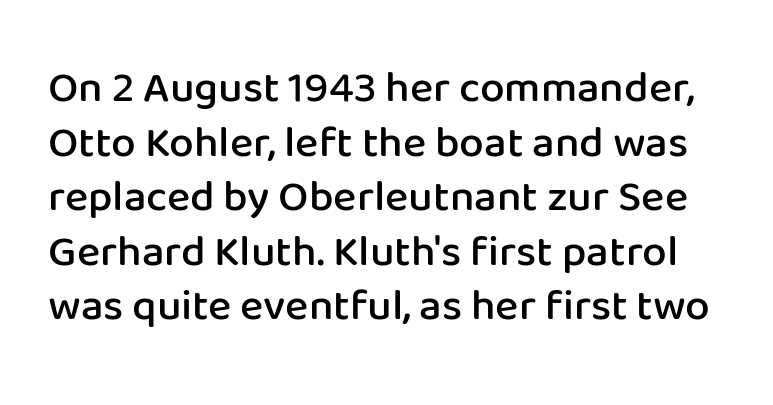
Q: Is the text bold? A: Semi-bold.
Q: Is the text italic (slanted)? A: No, it is upright.
Q: Is the typeface a serif or a sans-serif typeface? A: Sans-serif.
Q: Is the text underlined? A: No.
Q: Is the spacing between letters normal or unusually wide? A: Normal.
Q: Width (condensed, normal, or wide)? A: Normal.
Q: Stroke contrast? A: Low.
Q: x-height? A: Medium.
Q: Monospaced? A: No.
